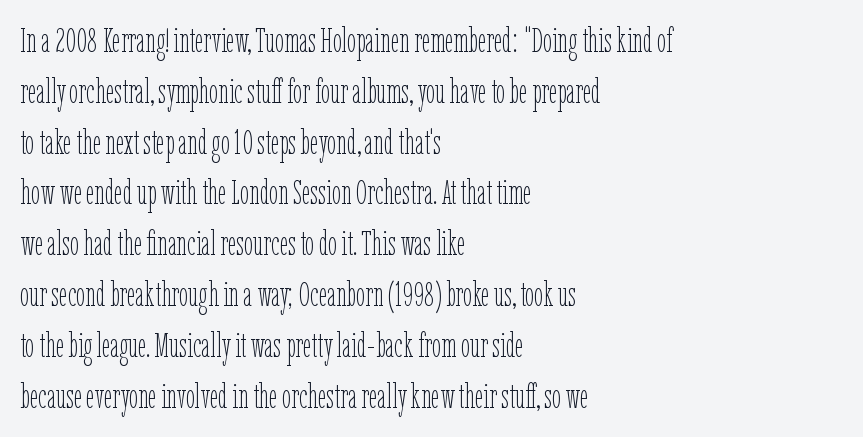
The letters advance in unequal steps, a hallmark of proportional type. Every stem runs plumb, perpendicular to the baseline. Any mark beneath the type? The region is blank. What stands out about the letter spacing? Nothing — it is the standard amount.
